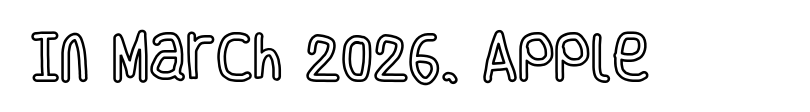
Q: Is the text italic (slanted)? A: No, it is upright.
Q: Is the text underlined? A: No.
Q: Is the spacing between letters normal or unusually wide? A: Normal.
Q: Width (condensed, normal, or wide)? A: Condensed.
Q: x-height? A: Large.
Q: Monospaced? A: No.
